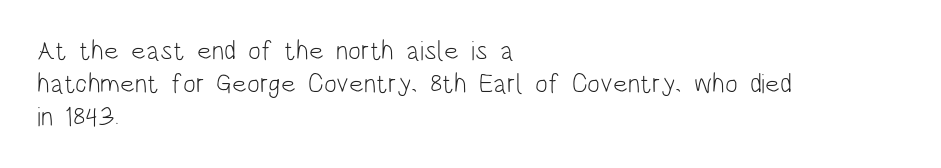
{"italic": "no", "bold": "no", "underline": "no", "align": "left", "line_spacing_ratio": 1.22, "letter_spacing": "normal", "letter_spacing_em": 0.0, "glyph_px": 27}
